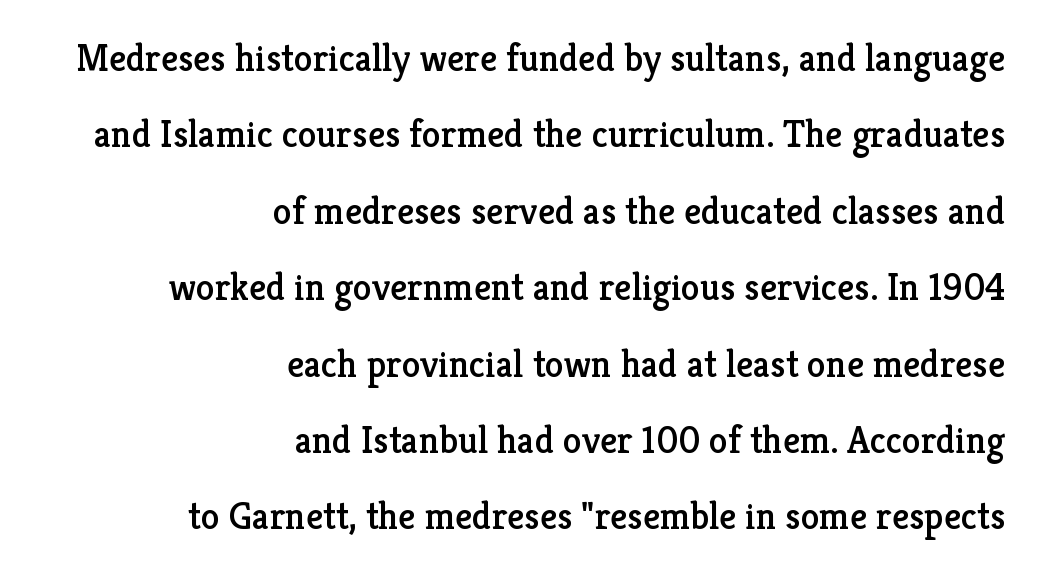
Q: Is the text italic (slanted)? A: No, it is upright.
Q: Is the typeface a serif or a sans-serif typeface? A: Serif.
Q: Is the text underlined? A: No.
Q: How is the paragraph aligned? A: Right-aligned.
Q: Is the spacing between letters normal or unusually wide? A: Normal.
Q: Is the spacing between lines tight, normal or loose? A: Loose.
Q: Width (condensed, normal, or wide)? A: Normal.
Q: Stroke contrast? A: Low.
Q: x-height? A: Medium.
Q: Monospaced? A: No.
